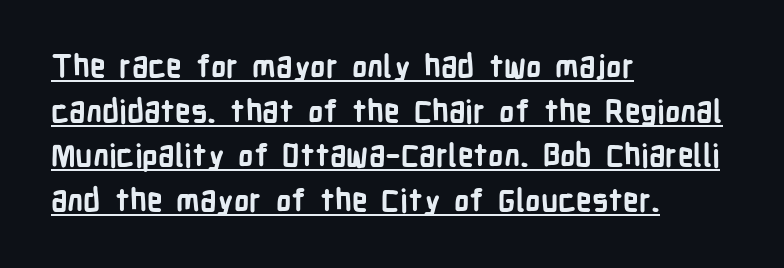
The vertical gap from one line to the next is medium. Note: no serifs on the glyphs. Glyph-to-glyph distance matches everyday printed text. As a designer I'd log this as weight 700, bold.
